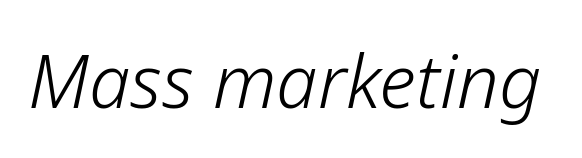
Proportional: the letters do not fall into vertical columns. Posture: slanted. Spacing between characters is what you'd get straight out of the box. Descender tails drop into unmarked territory. Nothing heavy about these letters — not bold at all.
